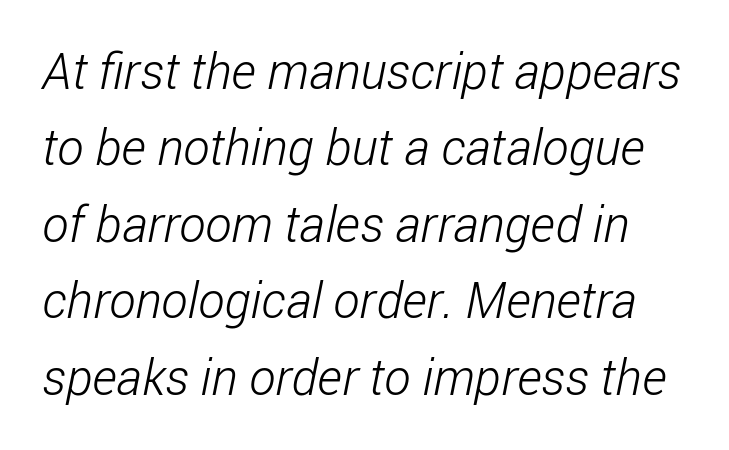
Q: Is the text bold? A: No.
Q: Is the typeface a serif or a sans-serif typeface? A: Sans-serif.
Q: Is the text underlined? A: No.
Q: Is the spacing between letters normal or unusually wide? A: Normal.
Q: Is the spacing between lines tight, normal or loose? A: Normal.
Q: Width (condensed, normal, or wide)? A: Condensed.
Q: Stroke contrast? A: Low.
Q: x-height? A: Medium.
Q: Monospaced? A: No.
